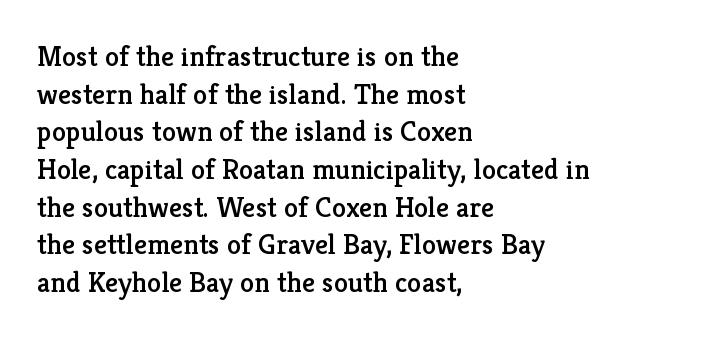
{"serif": "yes", "italic": "no", "width": "normal", "stroke_contrast": "low", "x_height": "medium", "monospaced": "no", "underline": "no", "align": "left", "line_spacing": "normal", "line_spacing_ratio": 1.3, "letter_spacing": "normal", "letter_spacing_em": 0.0, "glyph_px": 29}
